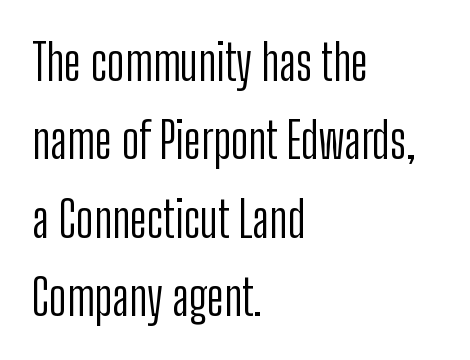
Honestly, there is no underline to notice here at all. Here the designer chose a conventional face with non-uniform glyph widths. A sans-serif font was chosen for this passage. The lines are quadded left. Interline gaps are of average width in this sample.
